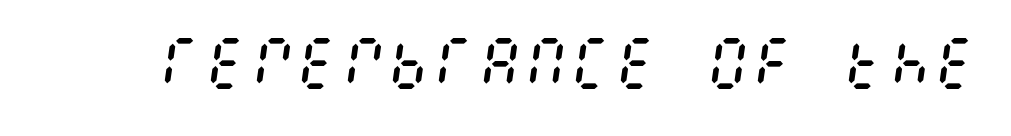
{"italic": "yes", "lean": "right", "slant_degrees": 8, "bold": "no", "weight": "regular", "width": "condensed", "stroke_contrast": "medium", "x_height": "large", "underline": "no", "letter_spacing": "normal", "letter_spacing_em": 0.0, "glyph_px": 57}
